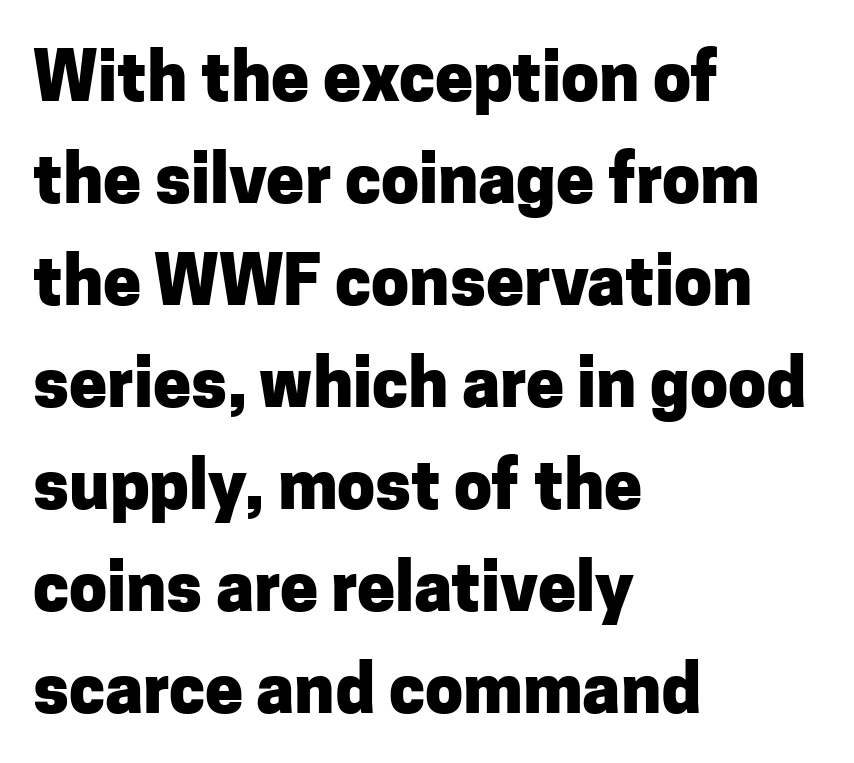
The line-height multiplier appears to be the usual default. Honestly, there is no underline to notice here at all. The rendering uses natural spacing where letterforms have individual widths. If you drew a line through each stem, it would be perfectly vertical. Typographic density is high because the face is bold.
